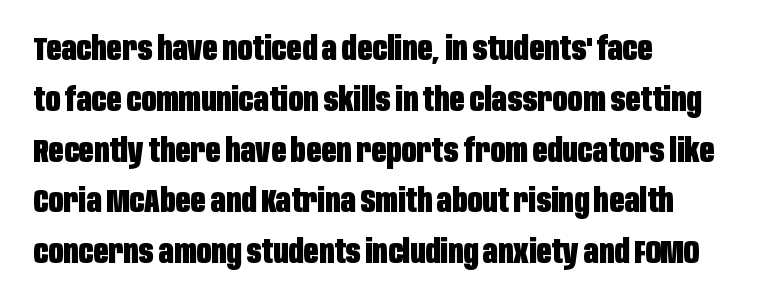
Q: Is the text bold? A: Yes.
Q: Is the text italic (slanted)? A: No, it is upright.
Q: Is the typeface a serif or a sans-serif typeface? A: Sans-serif.
Q: Is the text underlined? A: No.
Q: How is the paragraph aligned? A: Left-aligned.
Q: Is the spacing between letters normal or unusually wide? A: Normal.
Q: Is the spacing between lines tight, normal or loose? A: Normal.
Q: Width (condensed, normal, or wide)? A: Condensed.
Q: Stroke contrast? A: Low.
Q: x-height? A: Large.
Q: Monospaced? A: No.
